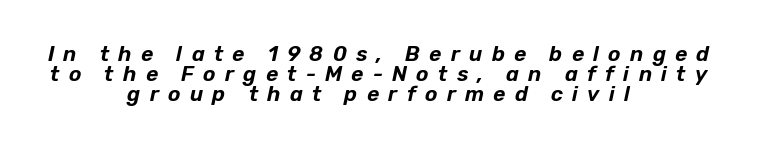
{"italic": "yes", "lean": "right", "slant_degrees": 12, "underline": "no", "align": "center", "line_spacing": "tight", "line_spacing_ratio": 0.95, "letter_spacing": "wide", "letter_spacing_em": 0.44, "glyph_px": 21}
